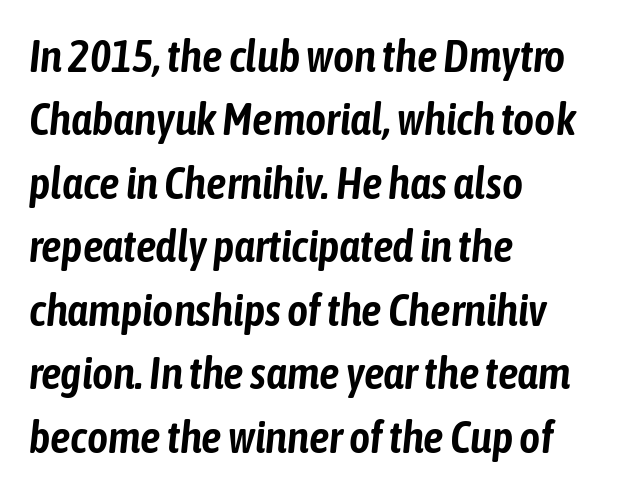
{"italic": "yes", "lean": "right", "slant_degrees": 6, "width": "condensed", "stroke_contrast": "low", "x_height": "medium", "monospaced": "no", "underline": "no", "align": "left", "line_spacing": "normal", "line_spacing_ratio": 1.41, "letter_spacing": "normal", "letter_spacing_em": 0.0, "glyph_px": 45}
